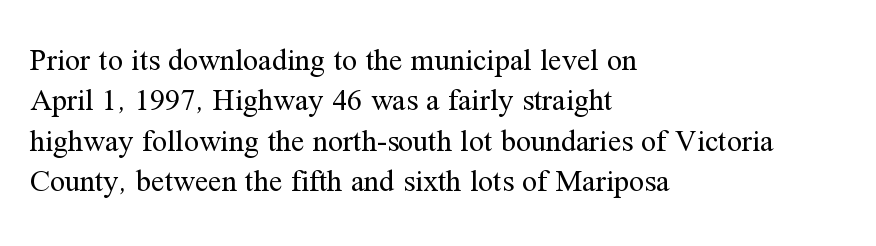
The image shows 30 px regular-weight serif type, upright; set left-aligned, normal line spacing (1.35x), normal letter spacing, not underlined; medium stroke contrast and a medium x-height.
